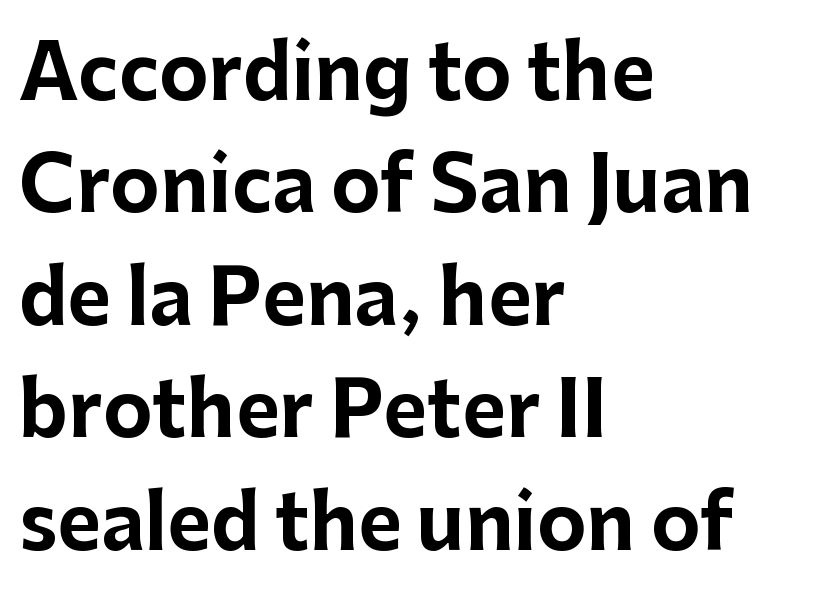
Q: Is the text bold? A: Yes.
Q: Is the text italic (slanted)? A: No, it is upright.
Q: Is the typeface a serif or a sans-serif typeface? A: Sans-serif.
Q: Is the text underlined? A: No.
Q: How is the paragraph aligned? A: Left-aligned.
Q: Is the spacing between letters normal or unusually wide? A: Normal.
Q: Is the spacing between lines tight, normal or loose? A: Normal.
Q: Width (condensed, normal, or wide)? A: Normal.
Q: Stroke contrast? A: Low.
Q: x-height? A: Medium.
Q: Monospaced? A: No.
